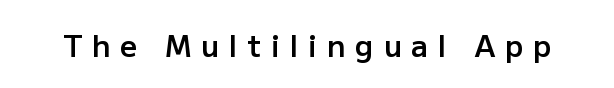
Q: Is the text bold? A: Semi-bold.
Q: Is the text italic (slanted)? A: No, it is upright.
Q: Is the typeface a serif or a sans-serif typeface? A: Sans-serif.
Q: Is the text underlined? A: No.
Q: Is the spacing between letters normal or unusually wide? A: Unusually wide.
Q: Width (condensed, normal, or wide)? A: Normal.
Q: Stroke contrast? A: Low.
Q: x-height? A: Medium.
Q: Monospaced? A: No.
